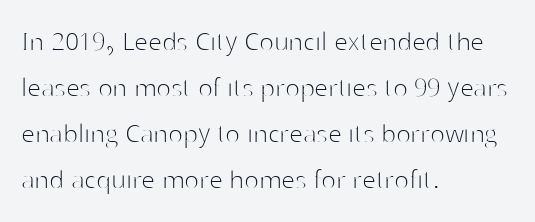
Q: Is the text bold? A: No.
Q: Is the text italic (slanted)? A: No, it is upright.
Q: Is the typeface a serif or a sans-serif typeface? A: Sans-serif.
Q: Is the text underlined? A: No.
Q: How is the paragraph aligned? A: Left-aligned.
Q: Is the spacing between letters normal or unusually wide? A: Normal.
Q: Is the spacing between lines tight, normal or loose? A: Normal.
Q: Width (condensed, normal, or wide)? A: Normal.
Q: Stroke contrast? A: High.
Q: x-height? A: Medium.
Q: Monospaced? A: No.
